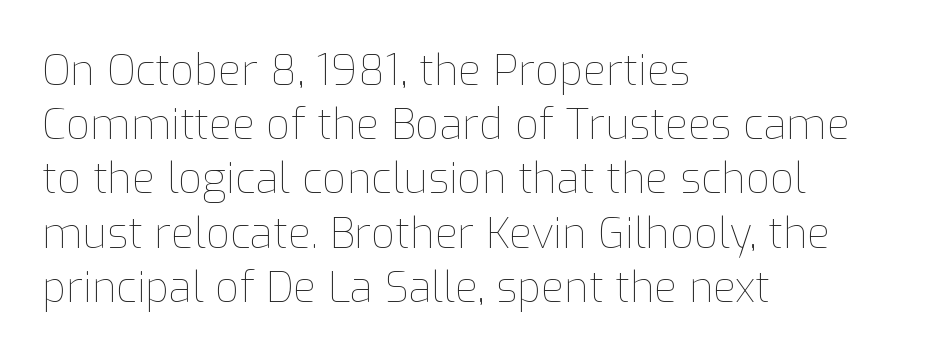
{"italic": "no", "bold": "no", "weight": "thin", "width": "normal", "stroke_contrast": "low", "x_height": "medium", "monospaced": "no", "underline": "no", "align": "left", "line_spacing": "normal", "line_spacing_ratio": 1.29, "letter_spacing": "normal", "letter_spacing_em": 0.0, "glyph_px": 42}
